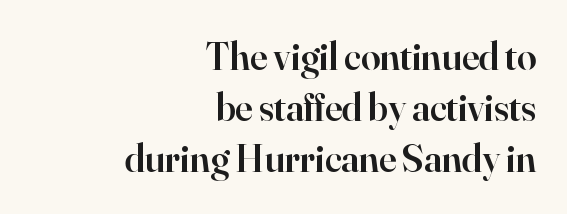
{"serif": "yes", "italic": "no", "bold": "semi", "weight": "semibold", "width": "normal", "stroke_contrast": "high", "x_height": "small", "monospaced": "no", "underline": "no", "align": "right", "line_spacing": "normal", "line_spacing_ratio": 1.31, "letter_spacing": "normal", "letter_spacing_em": 0.0, "glyph_px": 39}
